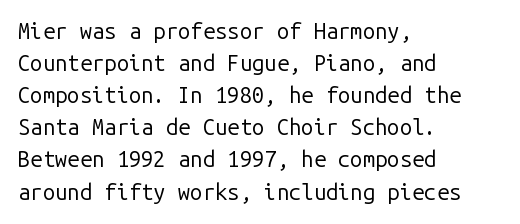
Weight: in the light-to-regular range. These lines keep a tight, regular rhythm from letter to letter. Any mark beneath the type? The region is blank. Left-aligned paragraph, ragged on the right. If you drew a line through each stem, it would be perfectly vertical. Honestly, the row spacing looks completely unremarkable.
